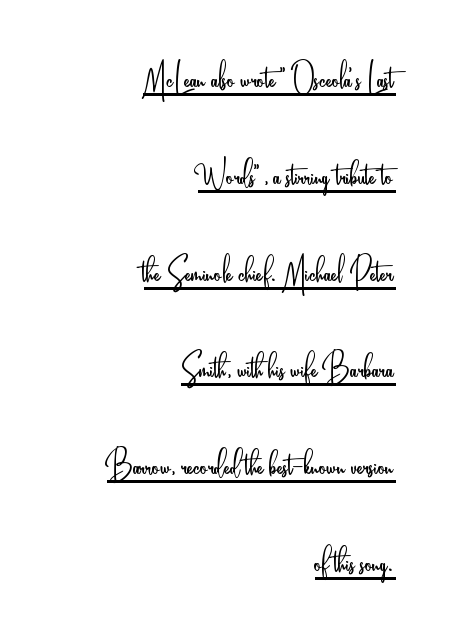
Q: Is the text bold? A: No.
Q: Is the typeface a serif or a sans-serif typeface? A: Sans-serif.
Q: Is the text underlined? A: Yes.
Q: How is the paragraph aligned? A: Right-aligned.
Q: Is the spacing between letters normal or unusually wide? A: Normal.
Q: Is the spacing between lines tight, normal or loose? A: Loose.
Q: Width (condensed, normal, or wide)? A: Condensed.
Q: Stroke contrast? A: Low.
Q: x-height? A: Small.
Q: Monospaced? A: No.
